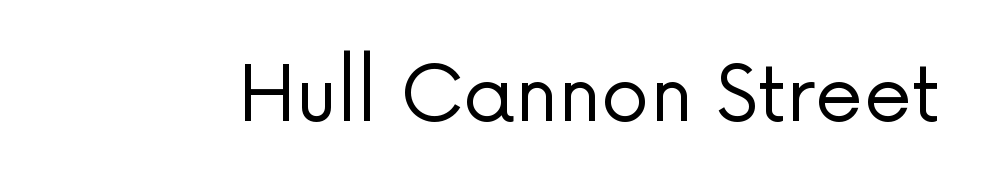
The typeface has the unassuming heft of standard copy or less. In terms of posture, this sample is upright. Students, note that the glyphs here touch the page at normal intervals. A clean baseline with only descenders dipping below it.
